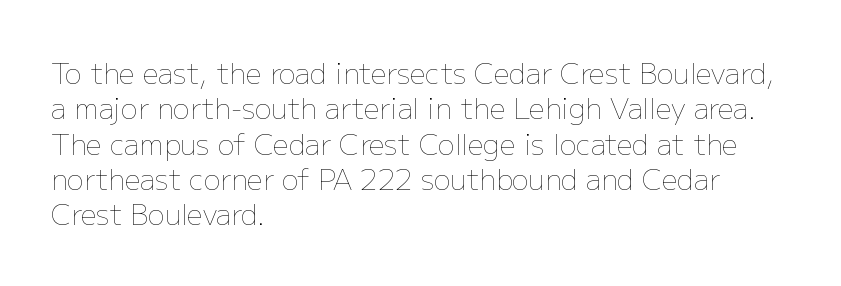
{"italic": "no", "bold": "no", "weight": "thin", "width": "normal", "stroke_contrast": "low", "x_height": "medium", "monospaced": "no", "underline": "no", "align": "left", "line_spacing": "normal", "line_spacing_ratio": 1.26, "letter_spacing": "normal", "letter_spacing_em": 0.0, "glyph_px": 28}
